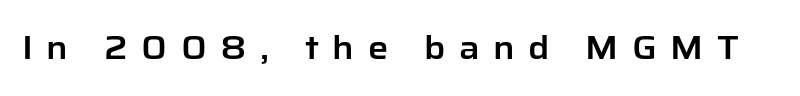
Between one letter and the next there's a generous, obvious gap. Nobody drew a line under any word here. What kind of face is this? One without serifs — a sans. The passage shown is typed in a proportional face where columns would drift.
